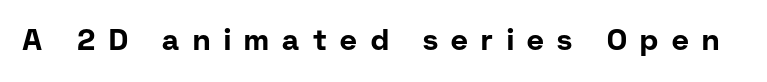
The image shows 29 px bold sans-serif type, upright; set unusually wide letter spacing (+0.47 em), not underlined; low stroke contrast and a medium x-height.
